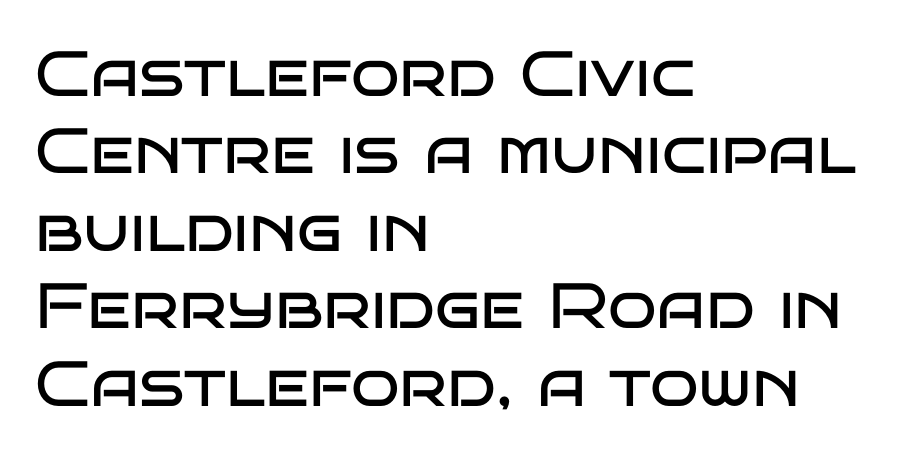
The image shows 64 px regular-weight, wide sans-serif type, upright; set left-aligned, line spacing 1.21x, normal letter spacing, not underlined; low stroke contrast and a large x-height.
